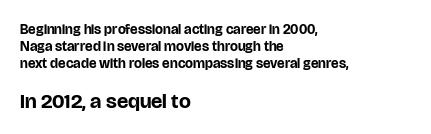
The tracking reads as untouched default to a designer's eye. Characters remain perfectly vertical along every line. Check under the words: just untouched page. Every row of glyphs begins at an identical x-position on the left. Caption: upper text group reduced, lower text group enlarged.
